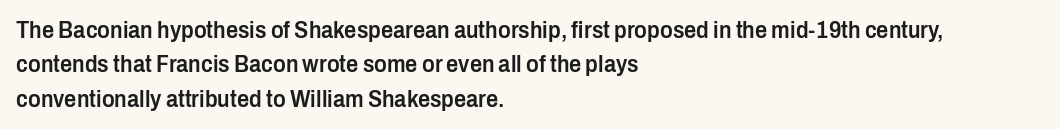
Between one letter and the next there's only the usual sliver of space. Underline: absent. Short and long lines alike share a common starting point at left. Compared with typical paragraphs, the rows here are spaced about the same.
